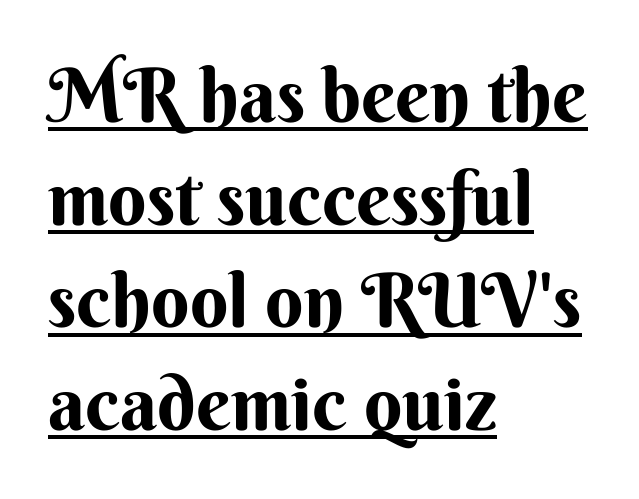
{"serif": "no", "italic": "no", "bold": "yes", "weight": "bold", "width": "normal", "stroke_contrast": "medium", "x_height": "small", "monospaced": "no", "underline": "yes", "align": "left", "line_spacing": "normal", "line_spacing_ratio": 1.37, "letter_spacing": "normal", "letter_spacing_em": 0.0, "glyph_px": 75}
